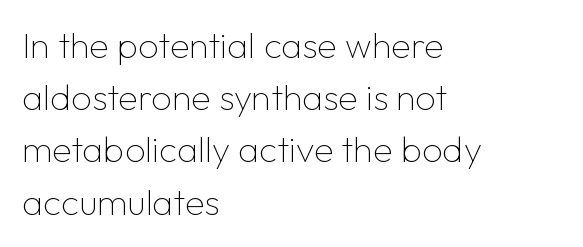
The typography opts for an upright posture over an oblique one. Each letter keeps its own natural width here, so spacing adapts to shape. Leftover space on each line is placed entirely after the last word. Tracking here is standard; glyphs follow each other at the usual distance. Stroke terminals: plain, sans-serif.
